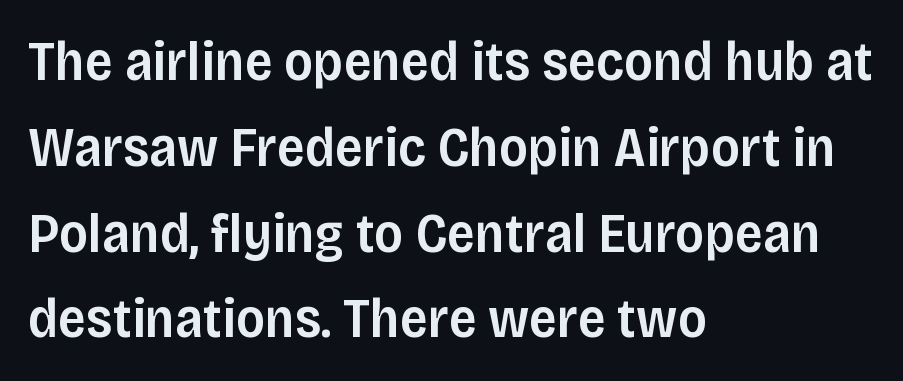
{"serif": "no", "italic": "no", "bold": "semi", "weight": "semibold", "width": "normal", "stroke_contrast": "low", "x_height": "large", "monospaced": "no", "underline": "no", "align": "left", "line_spacing": "normal", "line_spacing_ratio": 1.56, "letter_spacing": "normal", "letter_spacing_em": 0.0, "glyph_px": 55}
